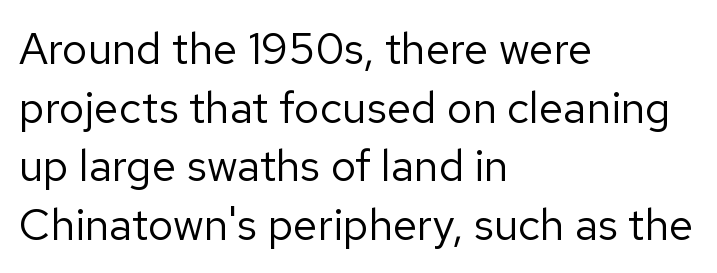
The image shows 44 px regular-weight sans-serif type, upright; set left-aligned, normal line spacing (1.33x), normal letter spacing, not underlined; low stroke contrast and a medium x-height.
